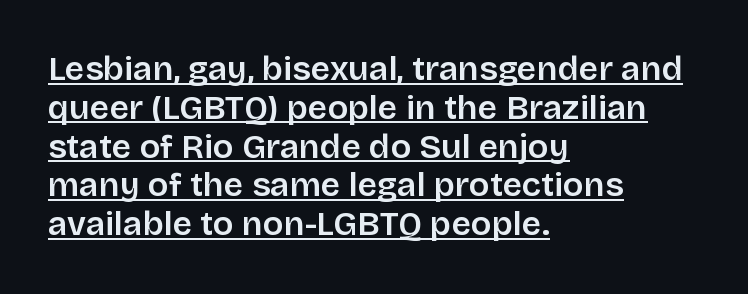
Q: Is the text bold? A: Semi-bold.
Q: Is the text italic (slanted)? A: No, it is upright.
Q: Is the typeface a serif or a sans-serif typeface? A: Sans-serif.
Q: Is the text underlined? A: Yes.
Q: How is the paragraph aligned? A: Left-aligned.
Q: Is the spacing between letters normal or unusually wide? A: Normal.
Q: Is the spacing between lines tight, normal or loose? A: Tight.
Q: Width (condensed, normal, or wide)? A: Normal.
Q: Stroke contrast? A: Low.
Q: x-height? A: Large.
Q: Monospaced? A: No.
